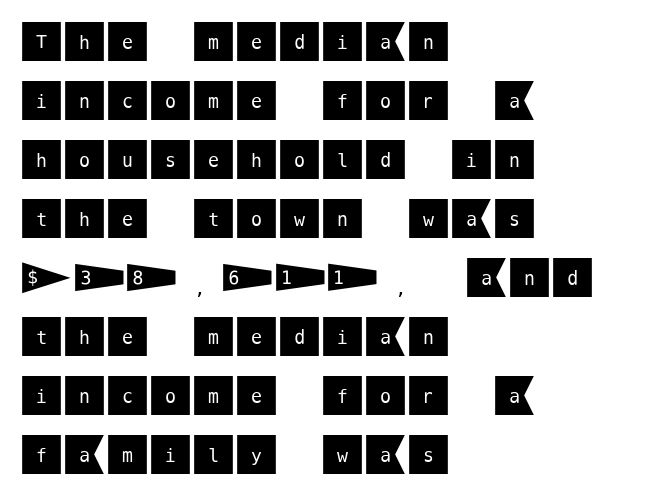
{"serif": "no", "italic": "no", "width": "normal", "stroke_contrast": "medium", "x_height": "large", "underline": "no", "align": "left", "line_spacing": "normal", "line_spacing_ratio": 1.34, "letter_spacing": "normal", "letter_spacing_em": 0.0, "glyph_px": 44}
